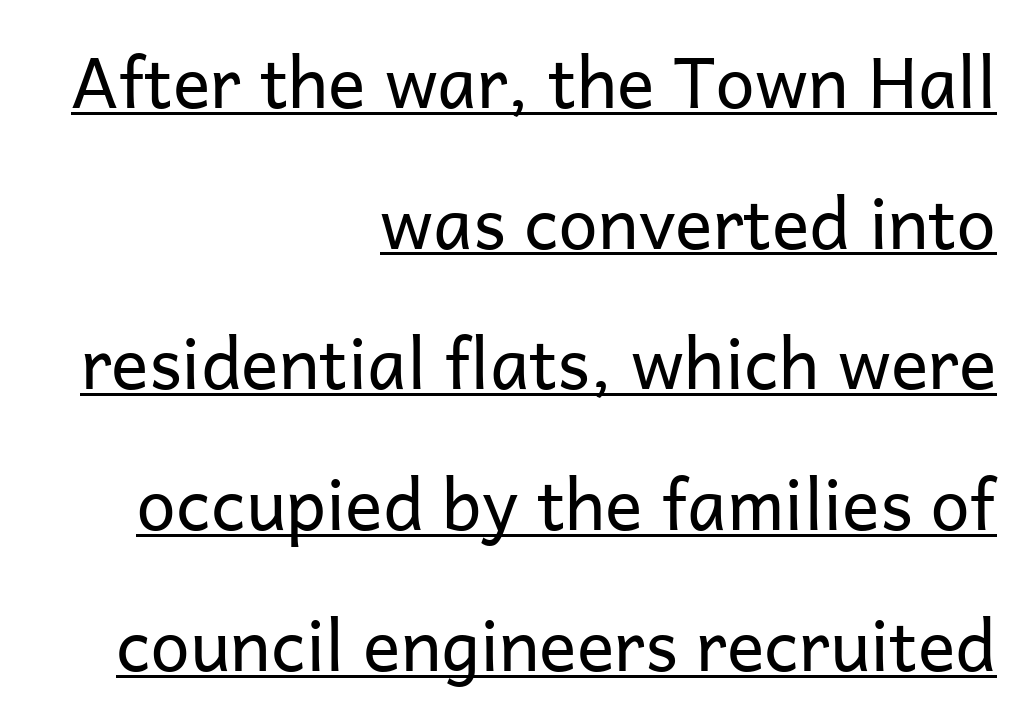
When letters stand straight like this, we call the style roman or upright. Inter-character spacing is left at the font's built-in metrics. The designer dialed line spacing up above the default. Note the varied advance widths — an 'i' is clearly narrower than an 'm'. Classification — sans serif.
